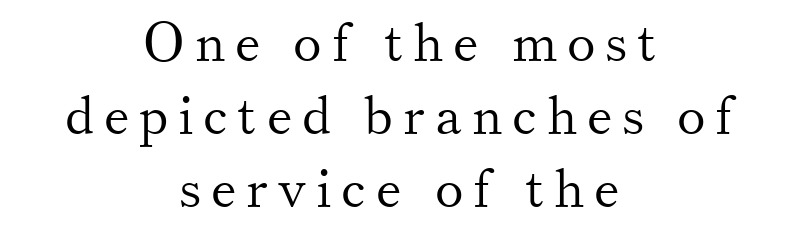
The image shows 54 px light serif type, upright; set centered, normal line spacing (1.35x), not underlined; medium stroke contrast and a small x-height.
